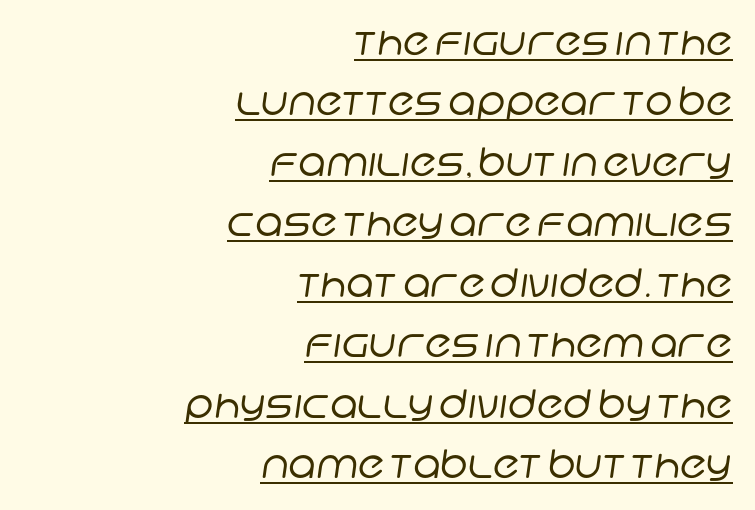
Is there much room between lines? A standard amount, neither cramped nor airy. This rendering leaves character spacing at its baseline value. Font category for this specimen: sans-serif. Think of a printed novel: that variable character pitch is what you see here. The paragraph shown leans on its right margin.
